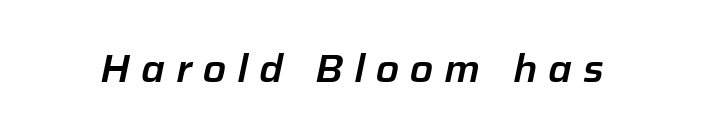
When letters slant like this, we call the style italic. The tracking reads as deliberately expanded to a designer's eye. Type without underlining. You could not count columns in this text — the font is proportionally spaced.
